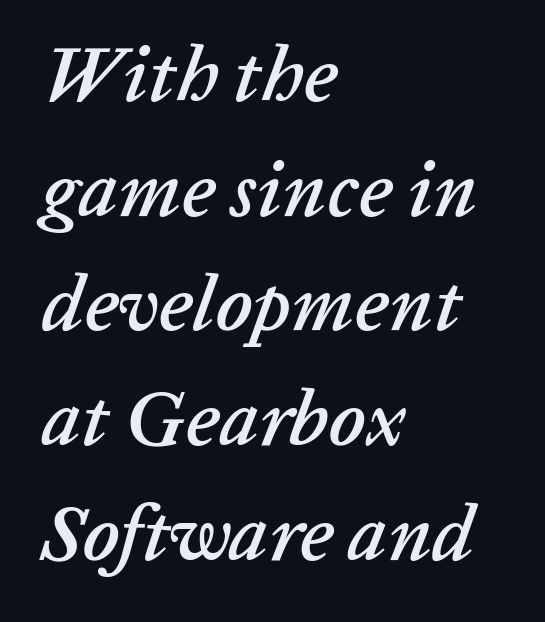
Q: Is the text italic (slanted)? A: Yes, it leans right by about 20 degrees.
Q: Is the text underlined? A: No.
Q: How is the paragraph aligned? A: Left-aligned.
Q: Is the spacing between letters normal or unusually wide? A: Normal.
Q: Is the spacing between lines tight, normal or loose? A: Normal.
Q: Width (condensed, normal, or wide)? A: Normal.
Q: Stroke contrast? A: Low.
Q: x-height? A: Medium.
Q: Monospaced? A: No.
